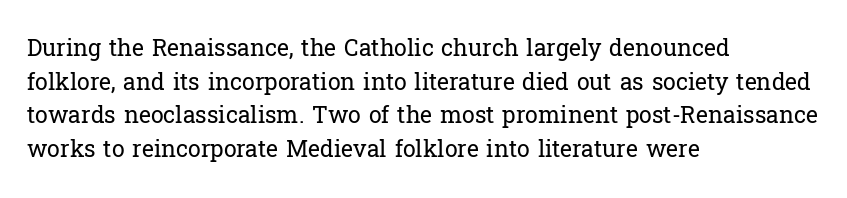
The image shows 23 px text type, upright; set left-aligned, normal line spacing (1.46x), normal letter spacing, not underlined.
